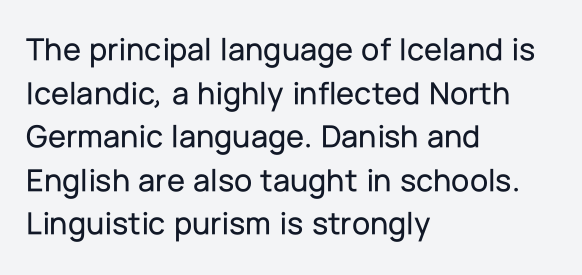
The passage shown is typed in a proportional face where columns would drift. Evenly set lines give the paragraph a standard silhouette. Where is the straight margin? On the left. This rendering features lettering with no underline. Posture: straight, roman, zero tilt.
